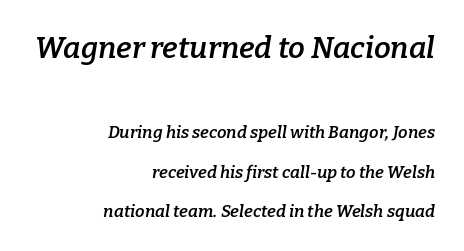
{"serif": "yes", "italic": "yes", "lean": "right", "slant_degrees": 9, "bold": "semi", "weight": "semibold", "width": "normal", "stroke_contrast": "low", "x_height": "medium", "monospaced": "no", "underline": "no", "align": "right", "line_spacing": "loose", "line_spacing_ratio": 2.31, "letter_spacing": "normal", "letter_spacing_em": 0.0, "larger_block": "first", "size_ratio": 1.76, "glyph_px": 30}
